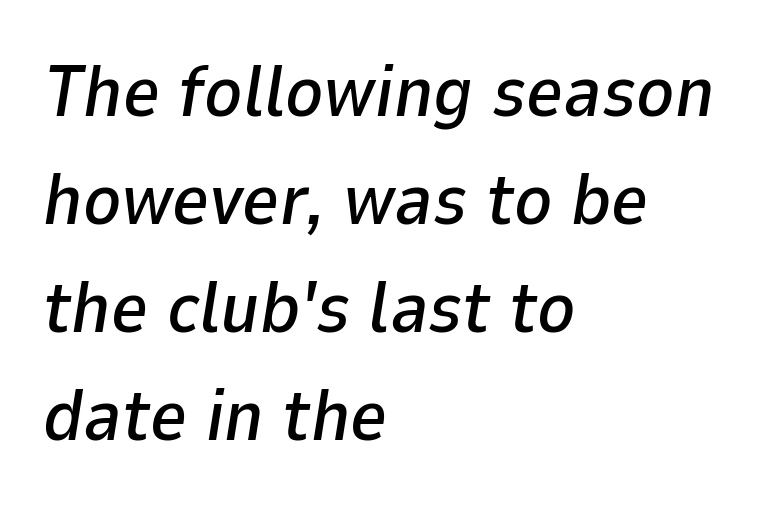
{"italic": "yes", "lean": "right", "slant_degrees": 9, "width": "normal", "stroke_contrast": "low", "x_height": "medium", "monospaced": "no", "underline": "no", "align": "left", "line_spacing": "normal", "line_spacing_ratio": 1.5, "letter_spacing": "normal", "letter_spacing_em": 0.0, "glyph_px": 72}
